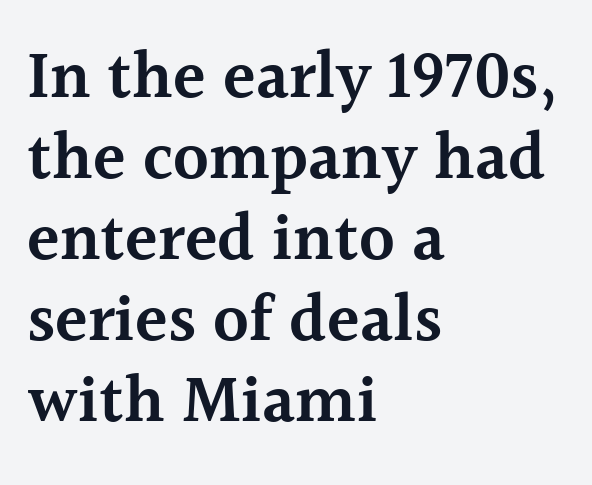
In terms of letterform style, serifs are clearly present. Italic? Not at all — the glyphs are vertical. Slightly chunky letters — semibold, I'd say, not full bold. The gaps between neighbouring characters are ordinary and unremarkable.
